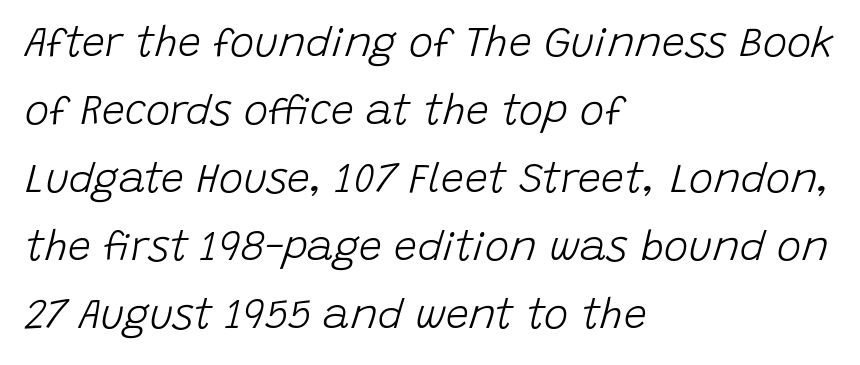
Type without underlining. These lines sit exactly where default settings would place them. Compared with ordinary roman type, these characters are visibly tilted. Proportional: the letters do not fall into vertical columns. No extra tracking has been applied to these lines.
